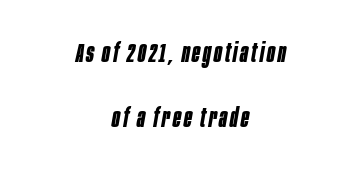
{"italic": "yes", "lean": "right", "slant_degrees": 10, "bold": "yes", "underline": "no", "align": "center", "line_spacing": "loose", "line_spacing_ratio": 2.49, "glyph_px": 26}
